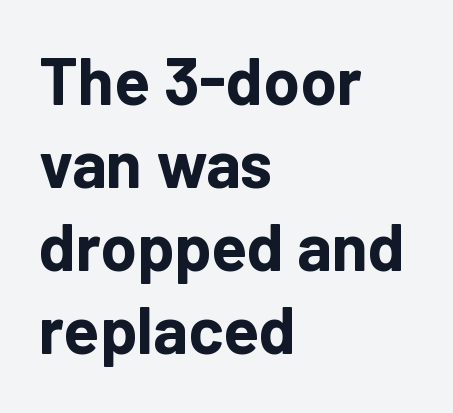
{"serif": "no", "italic": "no", "bold": "yes", "weight": "bold", "width": "normal", "stroke_contrast": "low", "x_height": "medium", "monospaced": "no", "underline": "no", "align": "left", "line_spacing": "normal", "line_spacing_ratio": 1.26, "letter_spacing": "normal", "letter_spacing_em": 0.0, "glyph_px": 66}
